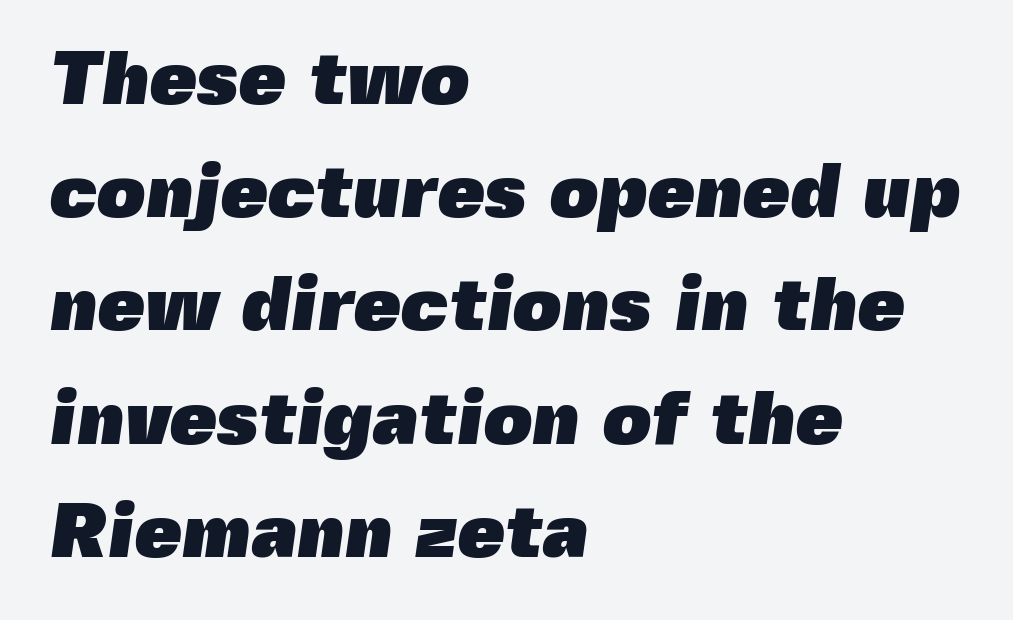
Q: Is the text bold? A: Yes.
Q: Is the typeface a serif or a sans-serif typeface? A: Sans-serif.
Q: Is the text underlined? A: No.
Q: How is the paragraph aligned? A: Left-aligned.
Q: Is the spacing between letters normal or unusually wide? A: Normal.
Q: Is the spacing between lines tight, normal or loose? A: Normal.
Q: Width (condensed, normal, or wide)? A: Normal.
Q: x-height? A: Medium.
Q: Monospaced? A: No.
